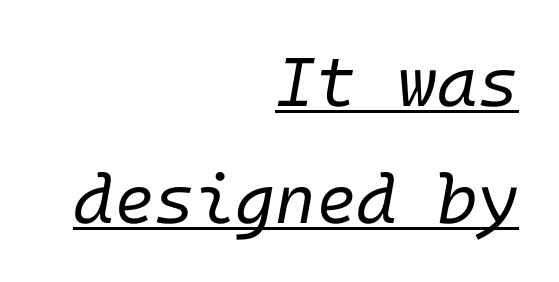
The image shows 69 px regular-weight type, italic (leaning right); set right-aligned, normal line spacing (1.7x), normal letter spacing, underlined; low stroke contrast and a medium x-height.
